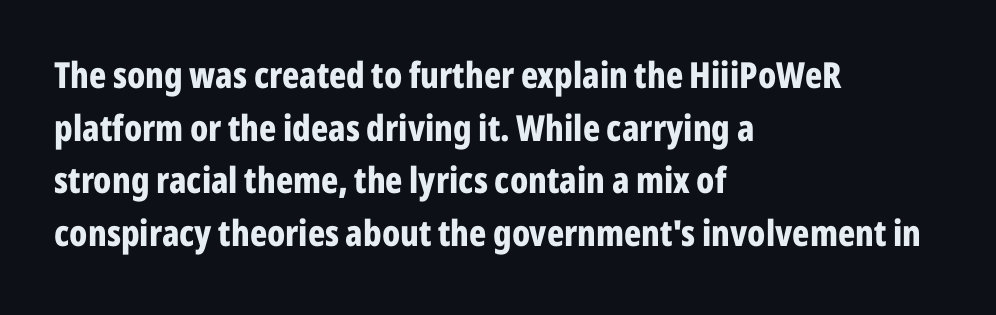
{"serif": "no", "italic": "no", "bold": "yes", "weight": "bold", "width": "condensed", "stroke_contrast": "low", "x_height": "medium", "monospaced": "no", "underline": "no", "align": "left", "line_spacing": "normal", "line_spacing_ratio": 1.46, "letter_spacing": "normal", "letter_spacing_em": 0.0, "glyph_px": 36}
